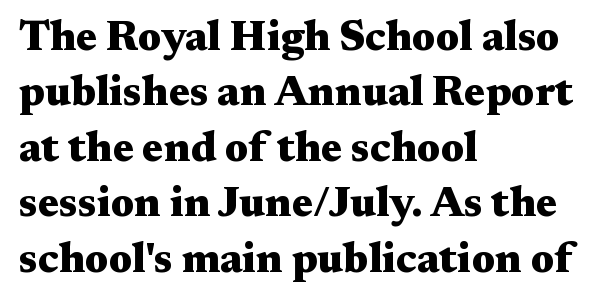
Q: Is the text bold? A: Yes.
Q: Is the text italic (slanted)? A: No, it is upright.
Q: Is the typeface a serif or a sans-serif typeface? A: Serif.
Q: Is the text underlined? A: No.
Q: How is the paragraph aligned? A: Left-aligned.
Q: Is the spacing between letters normal or unusually wide? A: Normal.
Q: Is the spacing between lines tight, normal or loose? A: Normal.
Q: Width (condensed, normal, or wide)? A: Wide.
Q: Stroke contrast? A: Medium.
Q: x-height? A: Medium.
Q: Monospaced? A: No.
